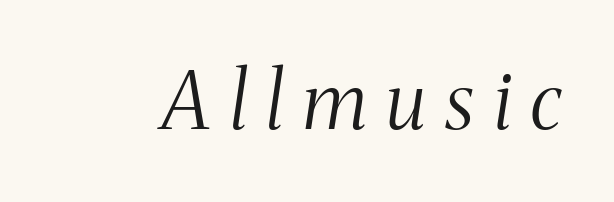
Is the letter spacing exaggerated? Yes — the characters are pushed far apart. Varying glyph widths throughout — classic text-font behaviour. Yep, those are serifs on the letters. This is oblique type, the kind used for emphasis or titles. Just letters on the line, the space beneath them empty.
